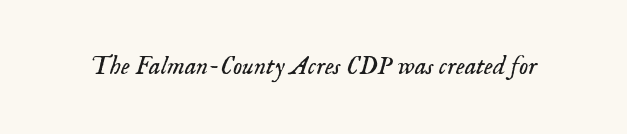
Q: Is the text bold? A: No.
Q: Is the text italic (slanted)? A: Yes, it leans right by about 18 degrees.
Q: Is the text underlined? A: No.
Q: Is the spacing between letters normal or unusually wide? A: Normal.
